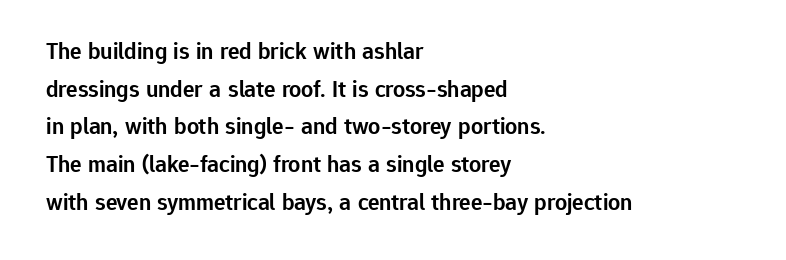
{"italic": "no", "bold": "semi", "underline": "no", "align": "left", "line_spacing": "normal", "line_spacing_ratio": 1.57, "letter_spacing": "normal", "letter_spacing_em": 0.0, "glyph_px": 24}
